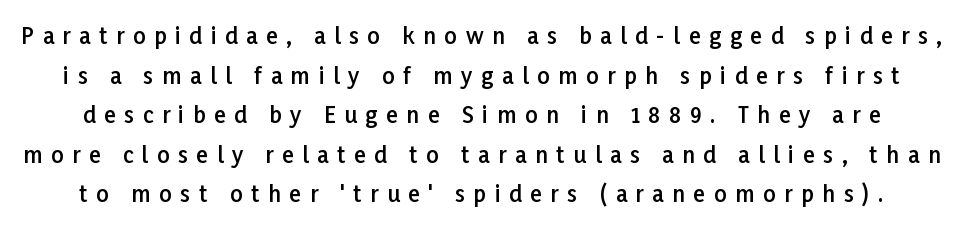
Q: Is the text bold? A: Semi-bold.
Q: Is the text italic (slanted)? A: No, it is upright.
Q: Is the text underlined? A: No.
Q: Is the spacing between letters normal or unusually wide? A: Unusually wide.
